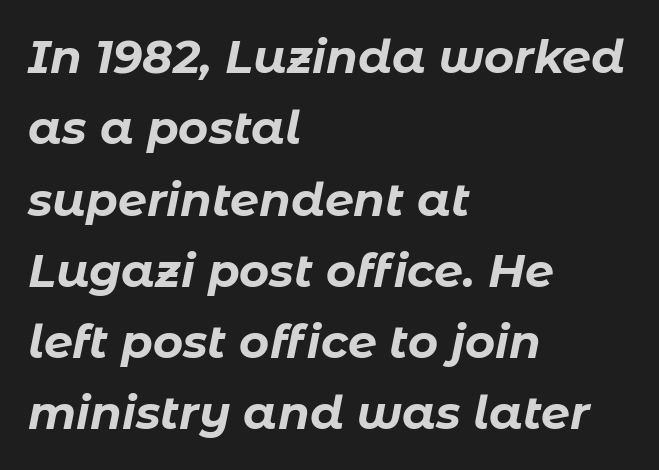
Q: Is the text bold? A: Yes.
Q: Is the text italic (slanted)? A: Yes, it leans right by about 11 degrees.
Q: Is the text underlined? A: No.
Q: How is the paragraph aligned? A: Left-aligned.
Q: Is the spacing between letters normal or unusually wide? A: Normal.
Q: Is the spacing between lines tight, normal or loose? A: Normal.
Q: Width (condensed, normal, or wide)? A: Normal.
Q: Stroke contrast? A: Low.
Q: x-height? A: Medium.
Q: Monospaced? A: No.
